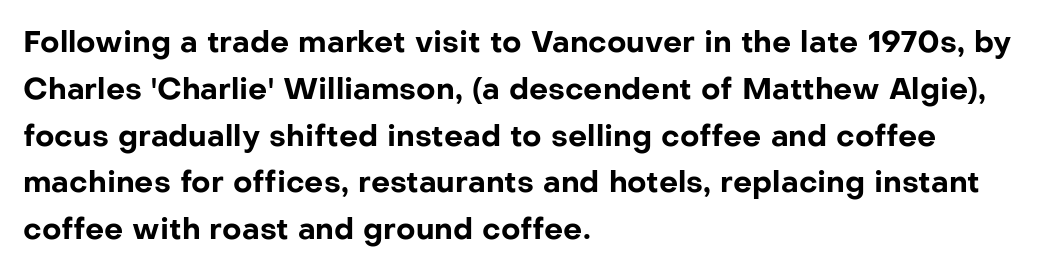
Q: Is the text bold? A: Yes.
Q: Is the text italic (slanted)? A: No, it is upright.
Q: Is the typeface a serif or a sans-serif typeface? A: Sans-serif.
Q: Is the text underlined? A: No.
Q: How is the paragraph aligned? A: Left-aligned.
Q: Is the spacing between letters normal or unusually wide? A: Normal.
Q: Is the spacing between lines tight, normal or loose? A: Normal.
Q: Width (condensed, normal, or wide)? A: Normal.
Q: Stroke contrast? A: Low.
Q: x-height? A: Medium.
Q: Monospaced? A: No.
